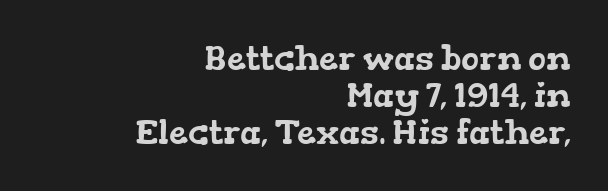
{"serif": "yes", "width": "wide", "stroke_contrast": "low", "x_height": "medium", "monospaced": "no", "underline": "no", "align": "right", "line_spacing": "tight", "line_spacing_ratio": 1.09, "letter_spacing": "normal", "letter_spacing_em": 0.0, "glyph_px": 34}
